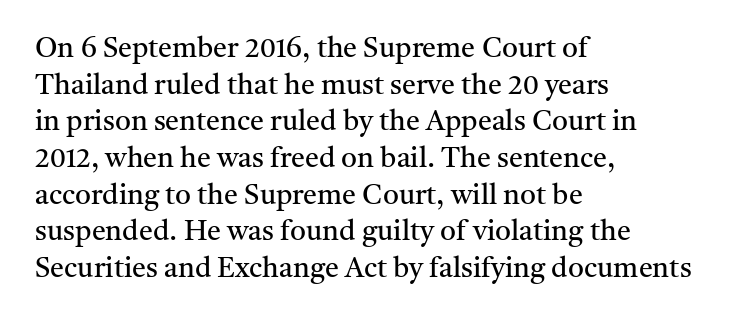
Q: Is the text bold? A: No.
Q: Is the text italic (slanted)? A: No, it is upright.
Q: Is the typeface a serif or a sans-serif typeface? A: Serif.
Q: Is the text underlined? A: No.
Q: How is the paragraph aligned? A: Left-aligned.
Q: Is the spacing between letters normal or unusually wide? A: Normal.
Q: Is the spacing between lines tight, normal or loose? A: Normal.
Q: Width (condensed, normal, or wide)? A: Normal.
Q: Stroke contrast? A: Medium.
Q: x-height? A: Medium.
Q: Monospaced? A: No.
